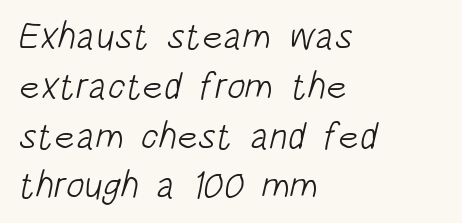
Q: Is the text bold? A: No.
Q: Is the typeface a serif or a sans-serif typeface? A: Sans-serif.
Q: Is the text underlined? A: No.
Q: How is the paragraph aligned? A: Left-aligned.
Q: Is the spacing between letters normal or unusually wide? A: Normal.
Q: Is the spacing between lines tight, normal or loose? A: Normal.
Q: Width (condensed, normal, or wide)? A: Condensed.
Q: Stroke contrast? A: Low.
Q: x-height? A: Large.
Q: Monospaced? A: No.
